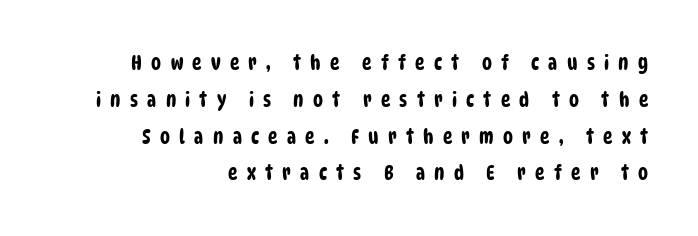
Q: Is the text underlined? A: No.
Q: How is the paragraph aligned? A: Right-aligned.
Q: Is the spacing between letters normal or unusually wide? A: Unusually wide.
